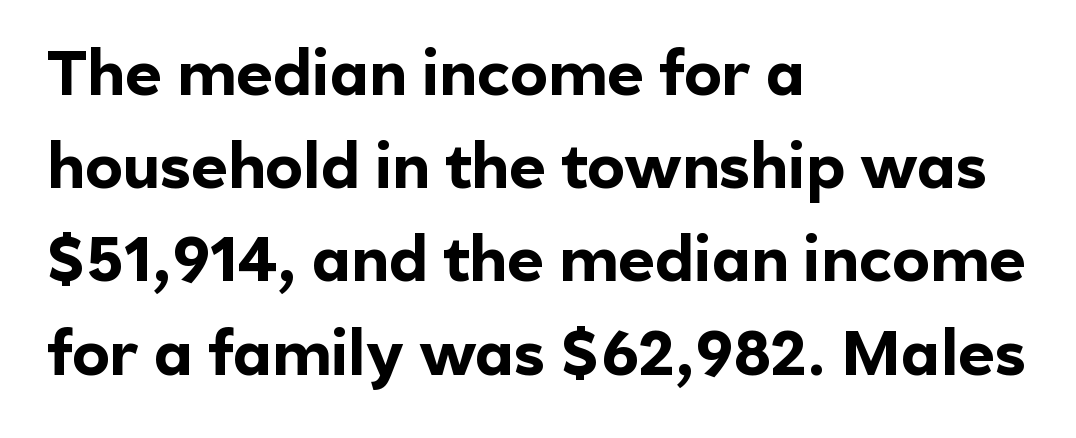
The image shows 63 px bold sans-serif type, upright; set left-aligned, normal line spacing (1.48x), normal letter spacing, not underlined; a medium x-height.
